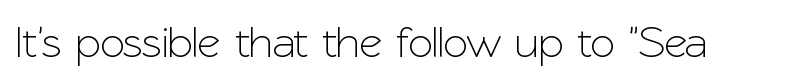
Q: Is the text italic (slanted)? A: No, it is upright.
Q: Is the typeface a serif or a sans-serif typeface? A: Sans-serif.
Q: Is the text underlined? A: No.
Q: Is the spacing between letters normal or unusually wide? A: Normal.
Q: Width (condensed, normal, or wide)? A: Normal.
Q: Stroke contrast? A: Low.
Q: x-height? A: Medium.
Q: Monospaced? A: No.
